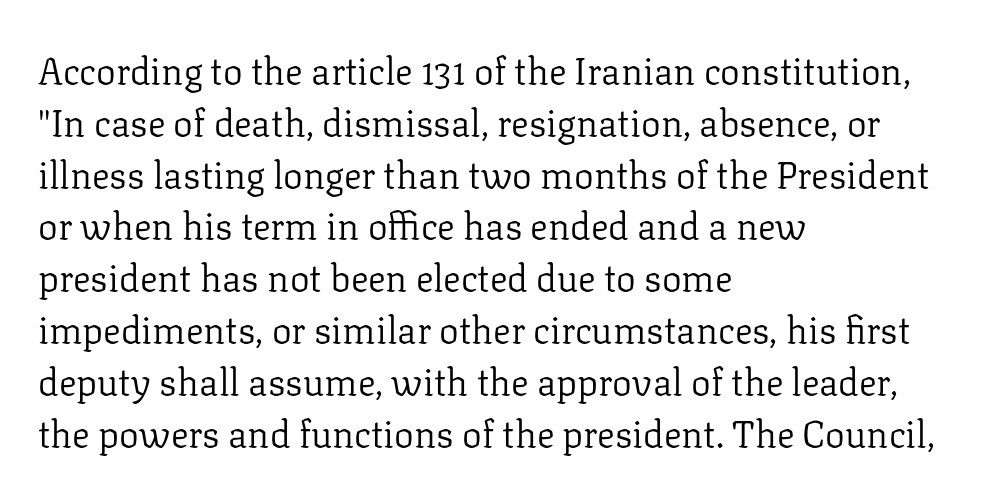
Q: Is the text bold? A: No.
Q: Is the text italic (slanted)? A: No, it is upright.
Q: Is the typeface a serif or a sans-serif typeface? A: Serif.
Q: Is the text underlined? A: No.
Q: How is the paragraph aligned? A: Left-aligned.
Q: Is the spacing between letters normal or unusually wide? A: Normal.
Q: Is the spacing between lines tight, normal or loose? A: Normal.
Q: Width (condensed, normal, or wide)? A: Normal.
Q: Stroke contrast? A: Low.
Q: x-height? A: Medium.
Q: Monospaced? A: No.
